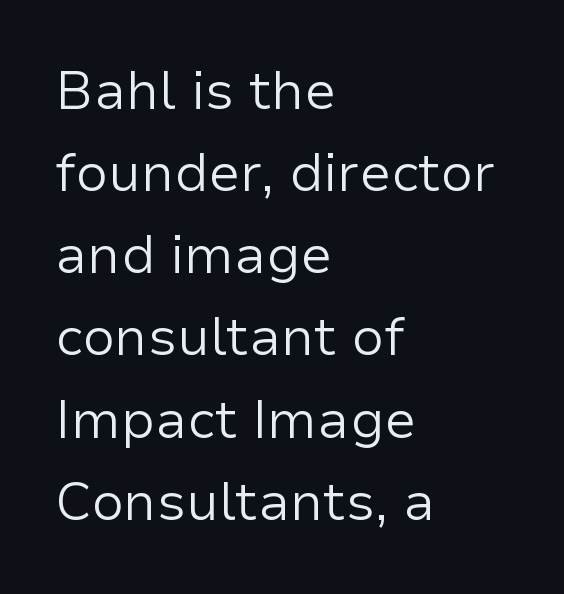
{"serif": "no", "italic": "no", "bold": "no", "weight": "regular", "width": "normal", "stroke_contrast": "low", "x_height": "medium", "monospaced": "no", "underline": "no", "align": "left", "line_spacing": "normal", "line_spacing_ratio": 1.55, "letter_spacing": "normal", "letter_spacing_em": 0.0, "glyph_px": 53}
